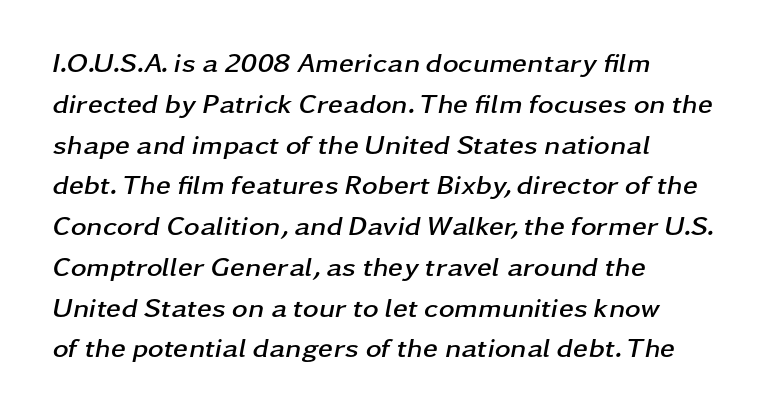
Regular leading. Compared with ordinary roman type, these characters are visibly tilted. Reading down the block, your eye returns to a fixed left position each line. The strip under each line holds only bare page. Students, this is bold: see how much ink each stroke carries.
